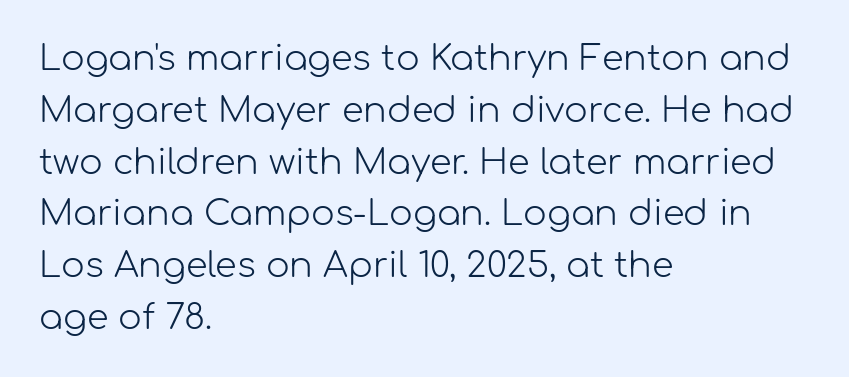
{"serif": "no", "italic": "no", "bold": "no", "weight": "light", "width": "normal", "stroke_contrast": "low", "x_height": "medium", "monospaced": "no", "underline": "no", "align": "left", "line_spacing": "normal", "line_spacing_ratio": 1.48, "letter_spacing": "normal", "letter_spacing_em": 0.0, "glyph_px": 35}
